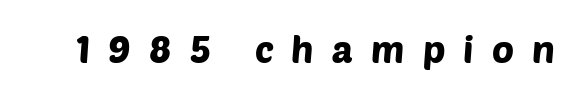
Q: Is the typeface a serif or a sans-serif typeface? A: Sans-serif.
Q: Is the text underlined? A: No.
Q: Is the spacing between letters normal or unusually wide? A: Unusually wide.
Q: Width (condensed, normal, or wide)? A: Normal.
Q: Stroke contrast? A: Low.
Q: x-height? A: Large.
Q: Monospaced? A: No.
